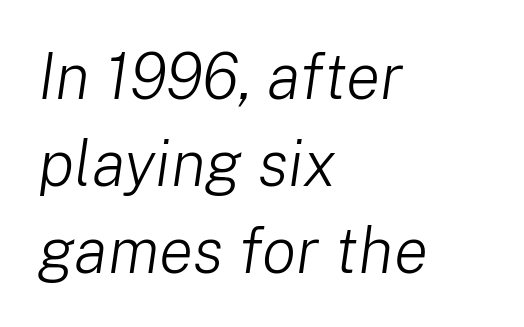
The image shows 64 px light type, italic (leaning right); set left-aligned, normal line spacing (1.36x), normal letter spacing, not underlined; low stroke contrast and a medium x-height.
